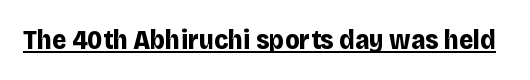
The letters stand straight up with perfectly vertical stems. Between one letter and the next there's only the usual sliver of space. Underlining? Definitely there. Strokes here are thick enough to call this a true bold.
